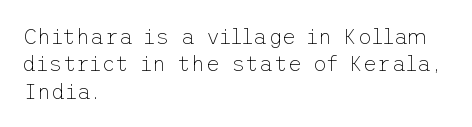
Q: Is the text bold? A: No.
Q: Is the text italic (slanted)? A: No, it is upright.
Q: Is the text underlined? A: No.
Q: How is the paragraph aligned? A: Left-aligned.
Q: Is the spacing between letters normal or unusually wide? A: Normal.
